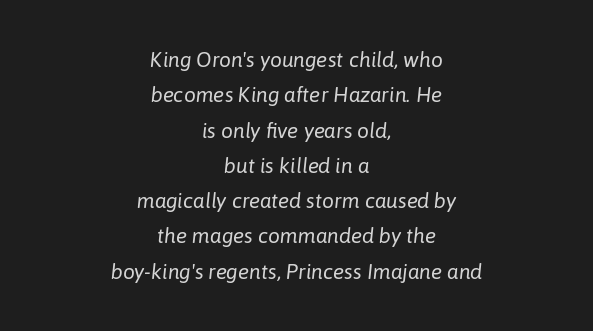
{"italic": "yes", "lean": "right", "slant_degrees": 6, "bold": "no", "underline": "no", "align": "center", "line_spacing": "normal", "line_spacing_ratio": 1.68, "letter_spacing": "normal", "letter_spacing_em": 0.0, "glyph_px": 21}
